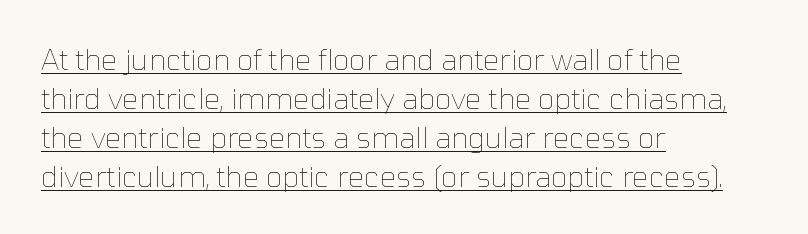
Q: Is the text bold? A: No.
Q: Is the text italic (slanted)? A: No, it is upright.
Q: Is the text underlined? A: Yes.
Q: How is the paragraph aligned? A: Left-aligned.
Q: Is the spacing between letters normal or unusually wide? A: Normal.
Q: Is the spacing between lines tight, normal or loose? A: Normal.
Q: Width (condensed, normal, or wide)? A: Normal.
Q: Stroke contrast? A: Low.
Q: x-height? A: Medium.
Q: Monospaced? A: No.
